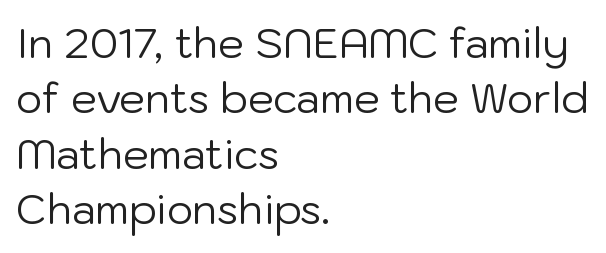
Q: Is the text bold? A: No.
Q: Is the text italic (slanted)? A: No, it is upright.
Q: Is the typeface a serif or a sans-serif typeface? A: Sans-serif.
Q: Is the text underlined? A: No.
Q: How is the paragraph aligned? A: Left-aligned.
Q: Is the spacing between letters normal or unusually wide? A: Normal.
Q: Is the spacing between lines tight, normal or loose? A: Normal.
Q: Width (condensed, normal, or wide)? A: Normal.
Q: Stroke contrast? A: Low.
Q: x-height? A: Medium.
Q: Monospaced? A: No.
